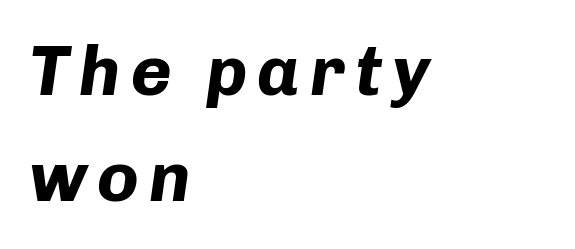
{"italic": "yes", "lean": "right", "slant_degrees": 8, "bold": "yes", "weight": "bold", "width": "normal", "stroke_contrast": "low", "x_height": "medium", "monospaced": "no", "underline": "no", "align": "left", "line_spacing": "normal", "line_spacing_ratio": 1.52, "glyph_px": 70}
